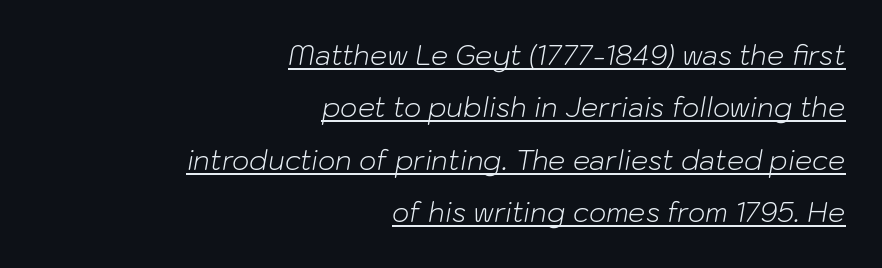
The lines are spread far apart with generous leading. When letters slant like this, we call the style italic. A student would call this right alignment; a typographer would say flush right, rag left. Students, note that the glyphs here touch the page at normal intervals. Bold? No — there's no thickening of the strokes. A continuous stroke trails under the words, as in a hyperlink.
